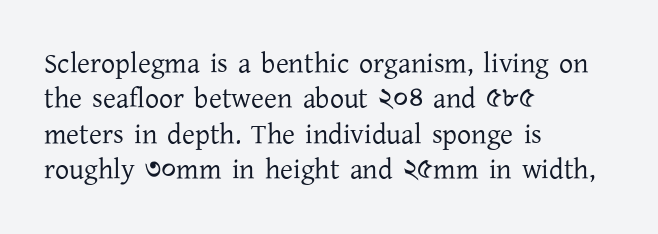
In terms of posture, this sample is upright. This rendering leaves character spacing at its baseline value. Regular leading. Serif or sans? Serif — the stroke terminals have little feet.
